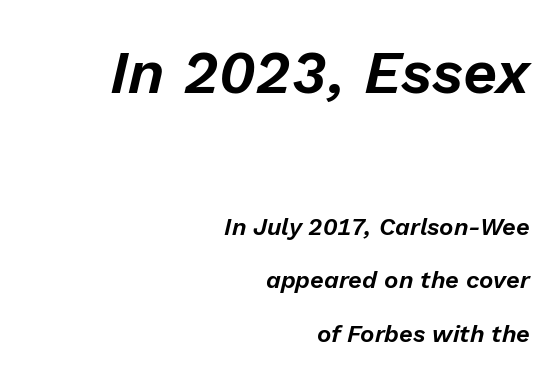
{"italic": "yes", "lean": "right", "slant_degrees": 13, "width": "normal", "stroke_contrast": "low", "x_height": "medium", "monospaced": "no", "underline": "no", "align": "right", "line_spacing": "loose", "line_spacing_ratio": 2.23, "letter_spacing": "normal", "letter_spacing_em": 0.0, "larger_block": "first", "size_ratio": 2.5, "glyph_px": 60}
